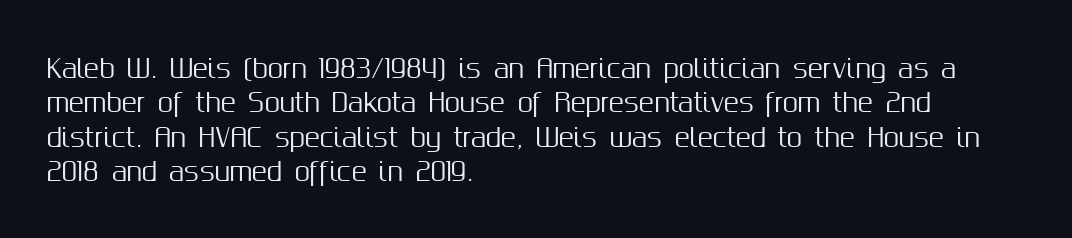
The image shows 25 px text type, upright; set left-aligned, normal line spacing (1.38x), normal letter spacing, not underlined.
